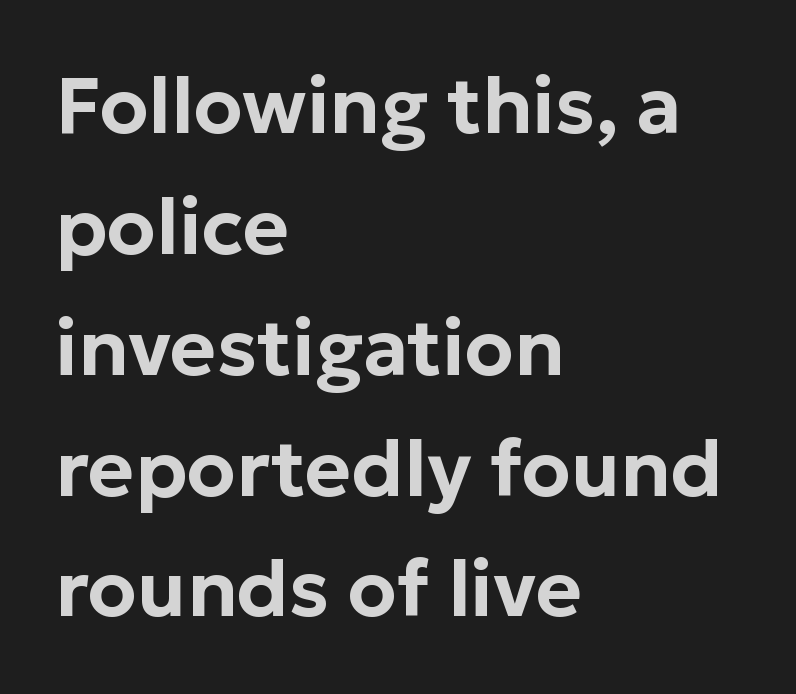
Q: Is the text italic (slanted)? A: No, it is upright.
Q: Is the typeface a serif or a sans-serif typeface? A: Sans-serif.
Q: Is the text underlined? A: No.
Q: How is the paragraph aligned? A: Left-aligned.
Q: Is the spacing between letters normal or unusually wide? A: Normal.
Q: Is the spacing between lines tight, normal or loose? A: Normal.
Q: Width (condensed, normal, or wide)? A: Normal.
Q: Stroke contrast? A: Low.
Q: x-height? A: Medium.
Q: Monospaced? A: No.
